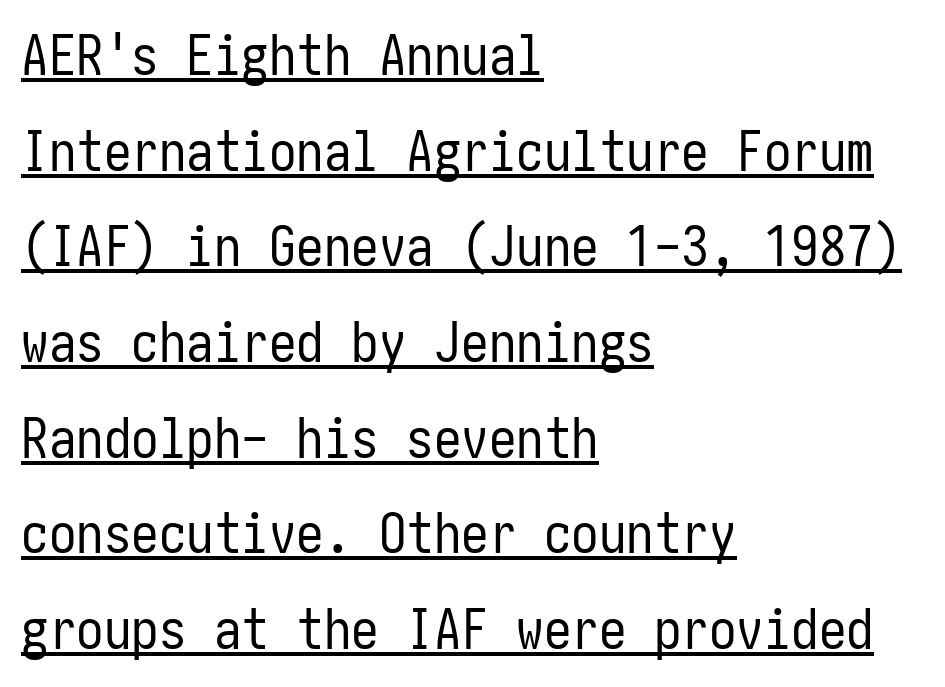
Where is the straight margin? On the left. Upright lettering throughout. Is the letter spacing exaggerated? No — it looks like the ordinary default. The typeface has the unassuming heft of standard copy or less. The text was rendered using a sans face with plain stroke endings. Somebody hit Ctrl+U on this one — the words are underlined.
